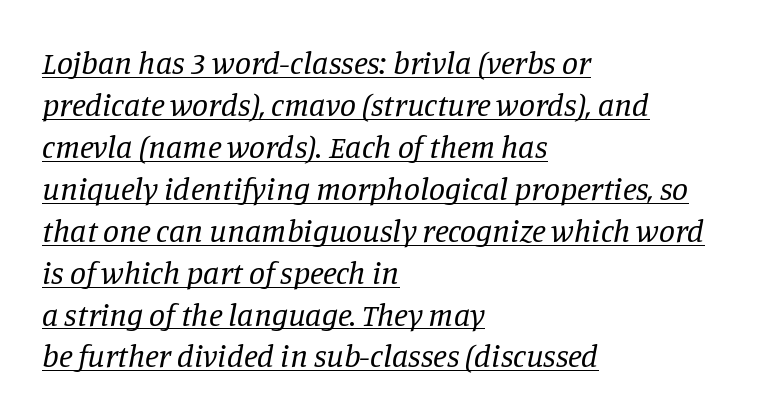
{"serif": "yes", "italic": "yes", "lean": "right", "slant_degrees": 11, "bold": "no", "weight": "regular", "width": "normal", "stroke_contrast": "low", "x_height": "large", "monospaced": "no", "underline": "yes", "align": "left", "line_spacing": "normal", "line_spacing_ratio": 1.31, "letter_spacing": "normal", "letter_spacing_em": 0.0, "glyph_px": 32}
